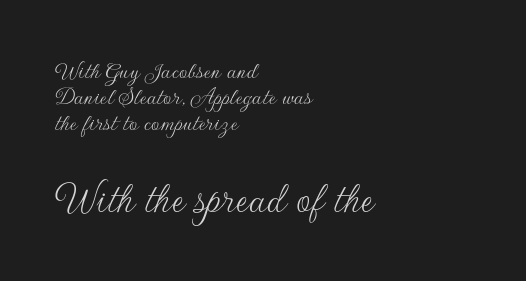
{"serif": "no", "bold": "no", "weight": "thin", "width": "normal", "stroke_contrast": "low", "x_height": "small", "monospaced": "no", "underline": "no", "align": "left", "line_spacing": "tight", "line_spacing_ratio": 1.0, "letter_spacing": "normal", "letter_spacing_em": 0.0, "larger_block": "second", "size_ratio": 1.77, "glyph_px": 46}
